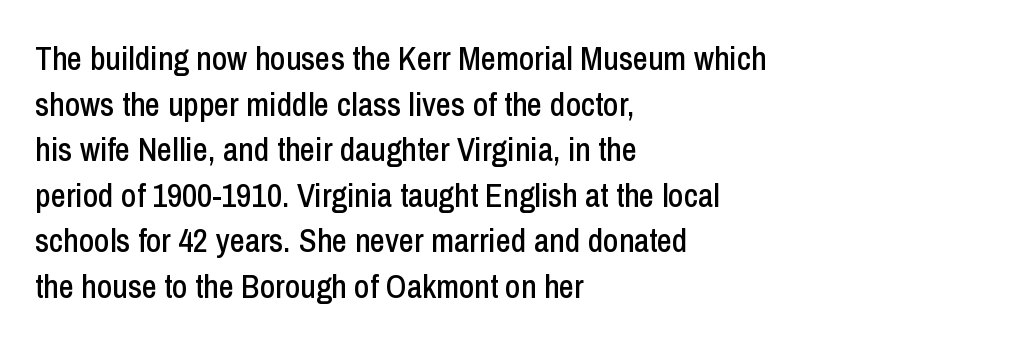
{"serif": "no", "italic": "no", "width": "condensed", "stroke_contrast": "low", "x_height": "medium", "monospaced": "no", "underline": "no", "align": "left", "line_spacing": "normal", "line_spacing_ratio": 1.38, "letter_spacing": "normal", "letter_spacing_em": 0.0, "glyph_px": 33}
